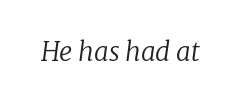
No chunkiness to these letters — they're not bold. Is the type slanted? Yes — the strokes lean at a clear angle. The baseline area is clear. The face used here is rendered with its standard letterfit.
